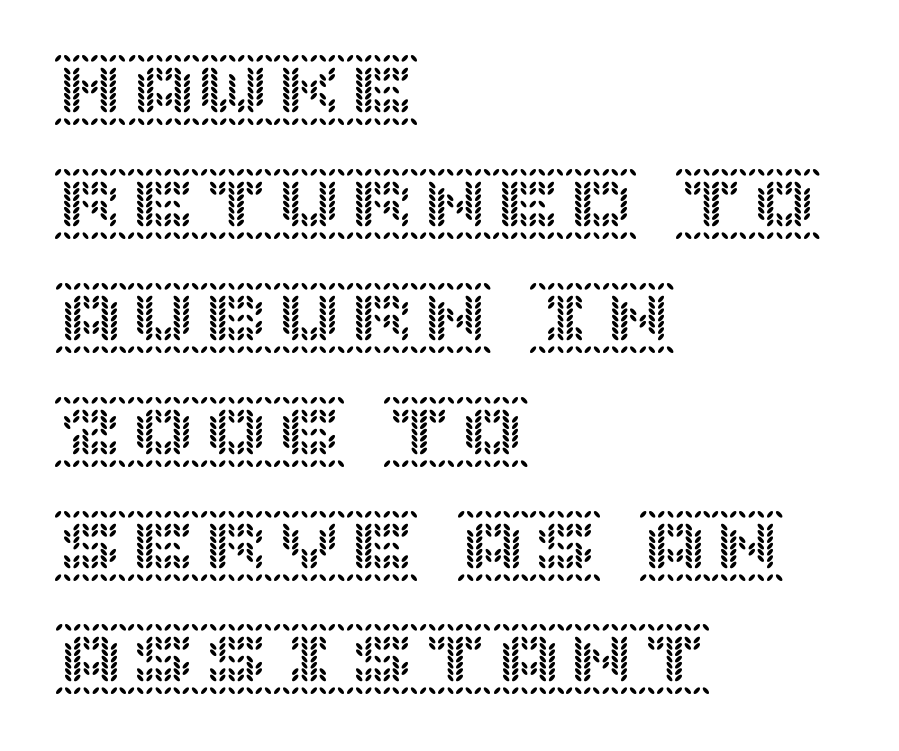
All the whitespace from short lines collects on the right. Any mark beneath the type? The region is blank. In terms of leading, this rendering sits right in the middle. A roman cut, with each character standing at attention.
